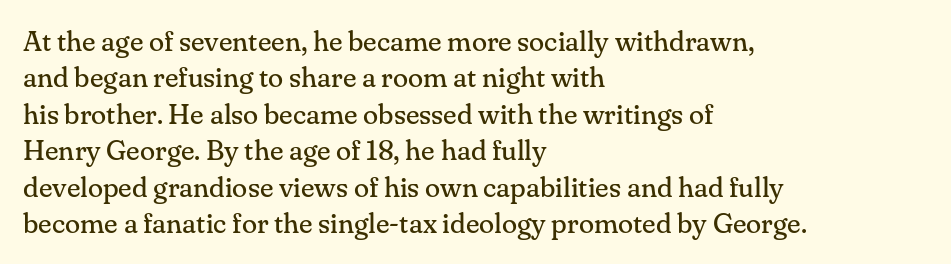
{"serif": "yes", "italic": "no", "bold": "no", "weight": "regular", "width": "normal", "stroke_contrast": "medium", "x_height": "small", "monospaced": "no", "underline": "no", "align": "left", "line_spacing": "normal", "line_spacing_ratio": 1.3, "letter_spacing": "normal", "letter_spacing_em": 0.0, "glyph_px": 28}
